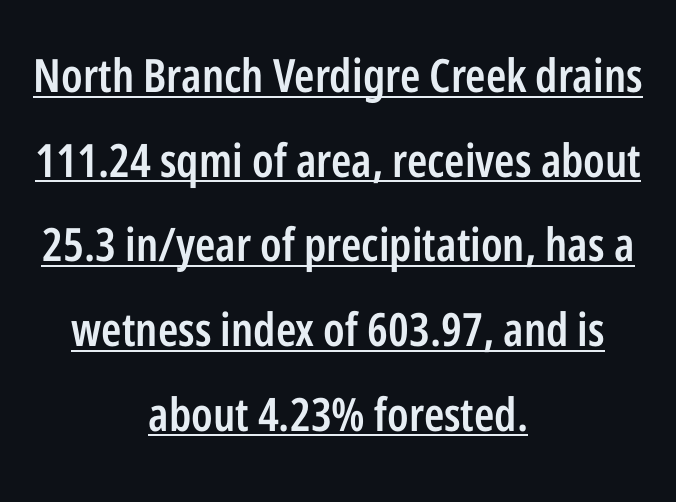
{"serif": "no", "italic": "no", "bold": "semi", "weight": "semibold", "width": "condensed", "stroke_contrast": "low", "x_height": "medium", "monospaced": "no", "underline": "yes", "align": "center", "line_spacing_ratio": 1.84, "letter_spacing": "normal", "letter_spacing_em": 0.0, "glyph_px": 46}
